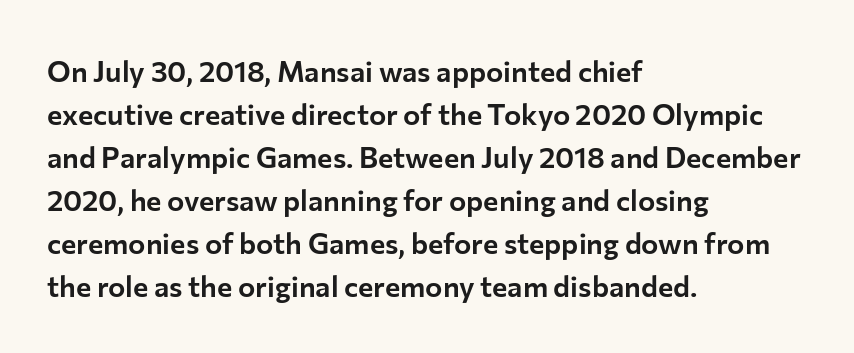
Q: Is the text italic (slanted)? A: No, it is upright.
Q: Is the typeface a serif or a sans-serif typeface? A: Sans-serif.
Q: Is the text underlined? A: No.
Q: How is the paragraph aligned? A: Left-aligned.
Q: Is the spacing between letters normal or unusually wide? A: Normal.
Q: Is the spacing between lines tight, normal or loose? A: Normal.
Q: Width (condensed, normal, or wide)? A: Normal.
Q: Stroke contrast? A: Low.
Q: x-height? A: Medium.
Q: Monospaced? A: No.
